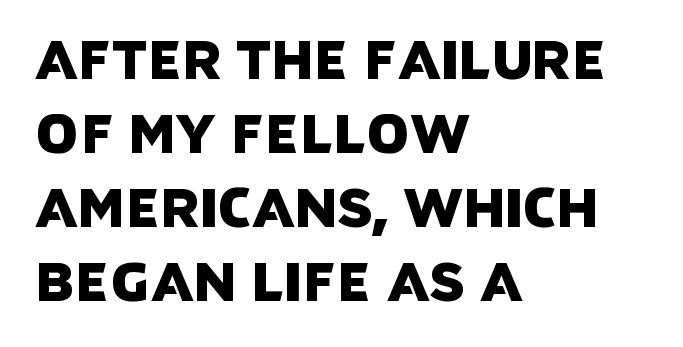
The image shows 54 px sans-serif type; set left-aligned, normal line spacing (1.37x), normal letter spacing, not underlined; low stroke contrast and a large x-height.
